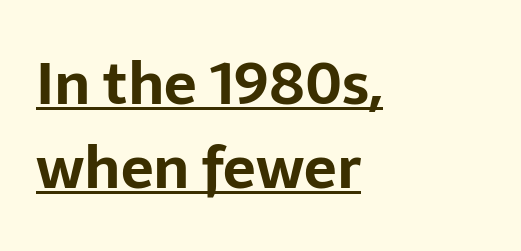
{"serif": "no", "italic": "no", "bold": "yes", "weight": "bold", "width": "normal", "stroke_contrast": "low", "x_height": "medium", "monospaced": "no", "underline": "yes", "align": "left", "line_spacing": "normal", "line_spacing_ratio": 1.44, "letter_spacing": "normal", "letter_spacing_em": 0.0, "glyph_px": 58}
